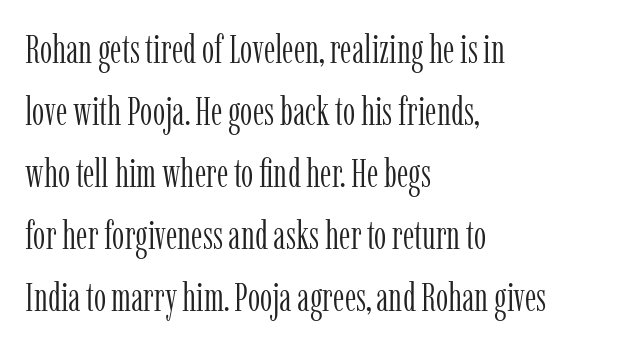
Is this a fixed-width face? No — the glyphs have proportional, varying widths. This rendering uses left alignment, leaving the right contour irregular. Standard letterfit; no display-style spreading of the glyphs. The letters carry serifs — small finishing strokes at the ends of their stems.
